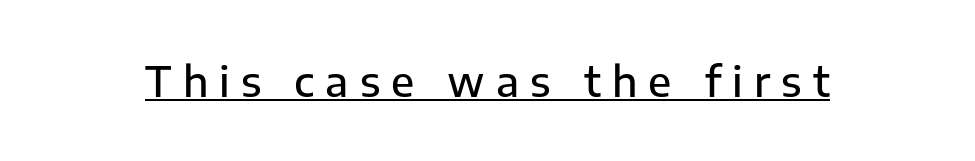
The image shows 41 px semibold sans-serif type, upright; set unusually wide letter spacing (+0.27 em), underlined; low stroke contrast and a medium x-height.
